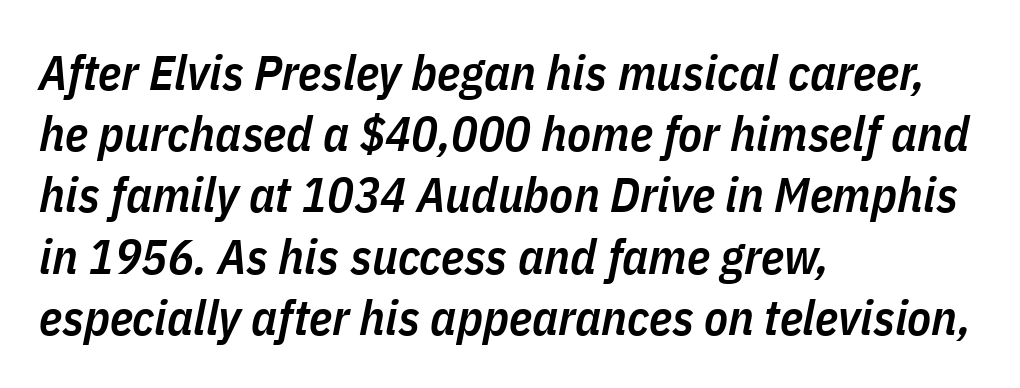
Q: Is the text bold? A: Semi-bold.
Q: Is the text italic (slanted)? A: Yes, it leans right by about 11 degrees.
Q: Is the text underlined? A: No.
Q: How is the paragraph aligned? A: Left-aligned.
Q: Is the spacing between letters normal or unusually wide? A: Normal.
Q: Is the spacing between lines tight, normal or loose? A: Normal.
Q: Width (condensed, normal, or wide)? A: Condensed.
Q: Stroke contrast? A: Low.
Q: x-height? A: Medium.
Q: Monospaced? A: No.
